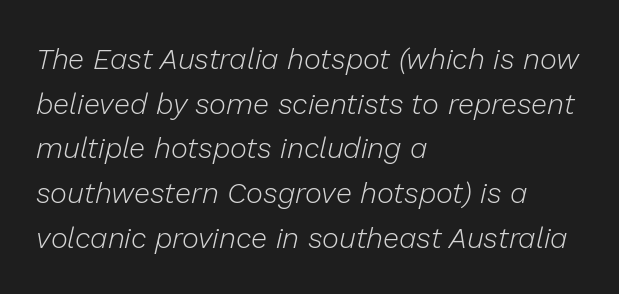
The image shows 29 px light type, italic (leaning right); set left-aligned, normal line spacing (1.54x), normal letter spacing, not underlined; low stroke contrast and a medium x-height.
